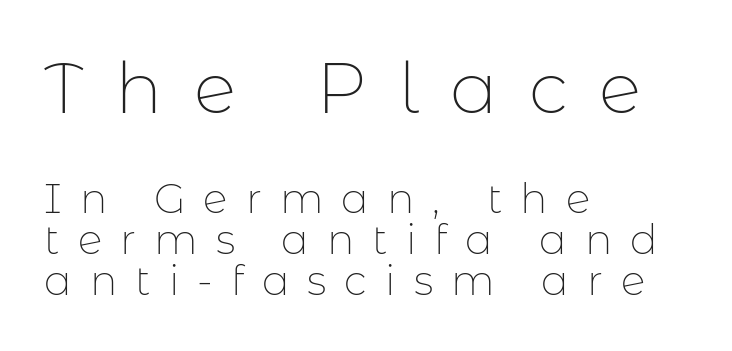
The image shows 71 px thin sans-serif type, upright; set left-aligned, tight line spacing (1.01x), unusually wide letter spacing (+0.44 em), not underlined; the first (top) block is 1.73x larger; low stroke contrast and a medium x-height.
